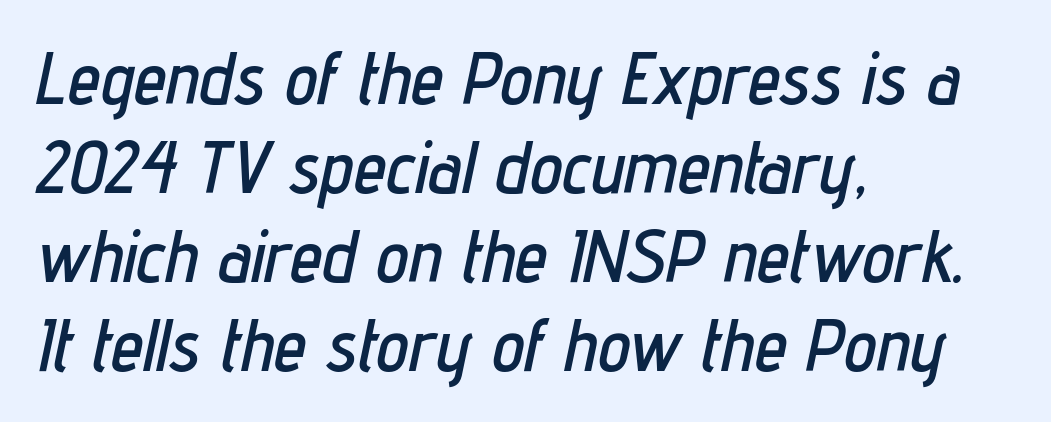
One-word summary of the alignment: left. Short note: letters normally spaced. The area under the type is left untouched. Characters are canted at an angle relative to the baseline's perpendicular.
